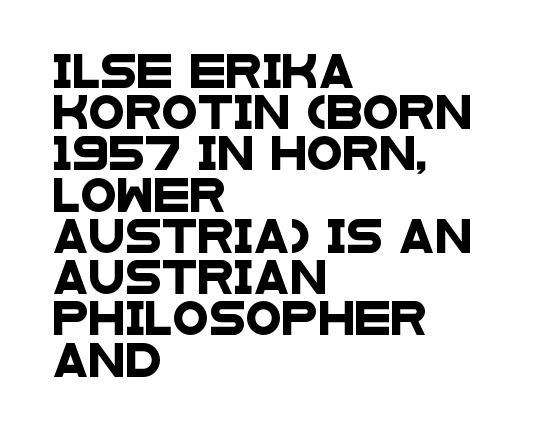
The image shows 33 px wide sans-serif type; set left-aligned, normal line spacing (1.25x), normal letter spacing, not underlined; low stroke contrast and a large x-height.
